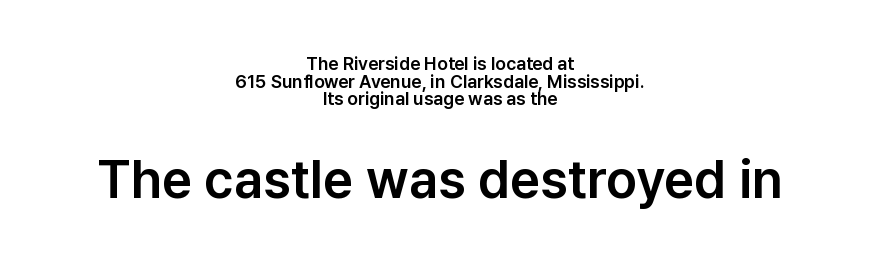
The image shows 53 px sans-serif type, upright; set centered, tight line spacing (0.98x), normal letter spacing, not underlined; the second (bottom) block is 2.94x larger; low stroke contrast and a medium x-height.
